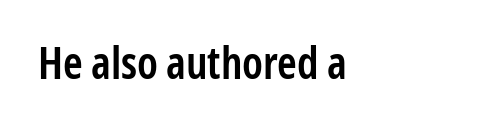
The image shows 44 px semibold, condensed sans-serif type, upright; set normal letter spacing, not underlined; low stroke contrast and a medium x-height.
